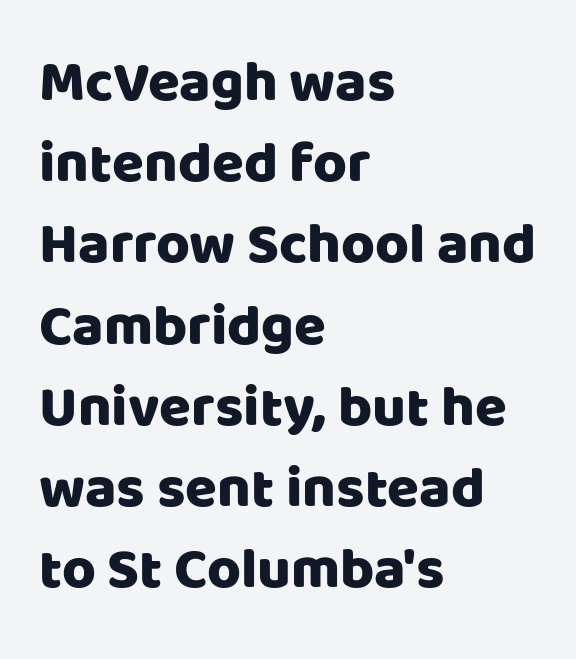
Is this a fixed-width face? No — the glyphs have proportional, varying widths. Standard letterfit; no display-style spreading of the glyphs. The rendering shows plain stroke endings on the letterforms — a sans-serif design. These lines are set flush left with a ragged right edge.
